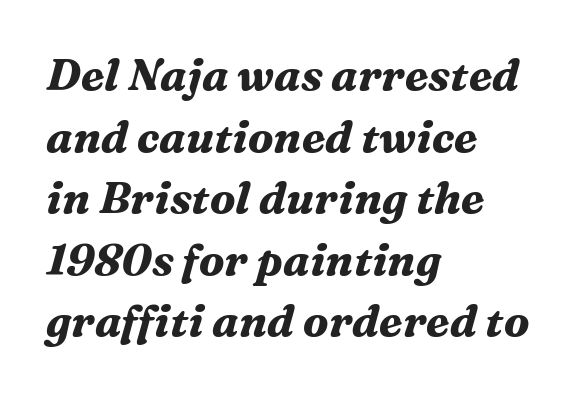
Q: Is the text bold? A: Yes.
Q: Is the text italic (slanted)? A: Yes, it leans right by about 16 degrees.
Q: Is the typeface a serif or a sans-serif typeface? A: Serif.
Q: Is the text underlined? A: No.
Q: How is the paragraph aligned? A: Left-aligned.
Q: Is the spacing between letters normal or unusually wide? A: Normal.
Q: Is the spacing between lines tight, normal or loose? A: Normal.
Q: Width (condensed, normal, or wide)? A: Normal.
Q: Stroke contrast? A: Medium.
Q: x-height? A: Medium.
Q: Monospaced? A: No.
